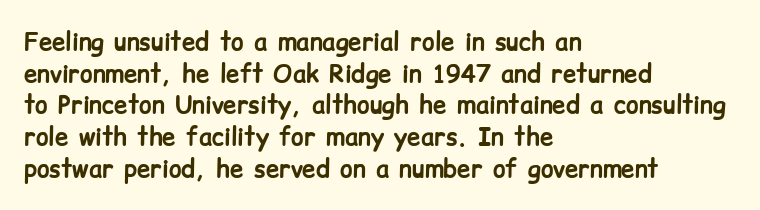
Q: Is the text bold? A: Yes.
Q: Is the text italic (slanted)? A: No, it is upright.
Q: Is the text underlined? A: No.
Q: How is the paragraph aligned? A: Left-aligned.
Q: Is the spacing between letters normal or unusually wide? A: Normal.
Q: Is the spacing between lines tight, normal or loose? A: Normal.
